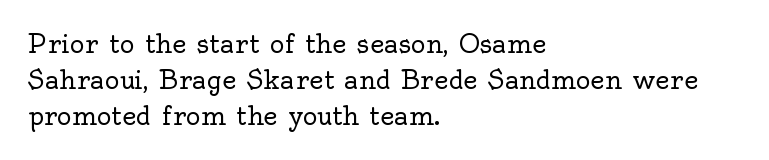
The image shows 25 px text type, upright; set left-aligned, normal line spacing (1.44x), normal letter spacing, not underlined.
